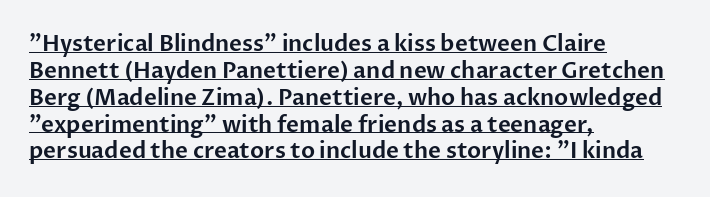
Honestly, the underline is the first thing you notice here. Glyph-to-glyph distance matches everyday printed text. The lines in this sample share a left origin and differ only in where they stop. Unlike italic type, these characters show no tilt at all.
